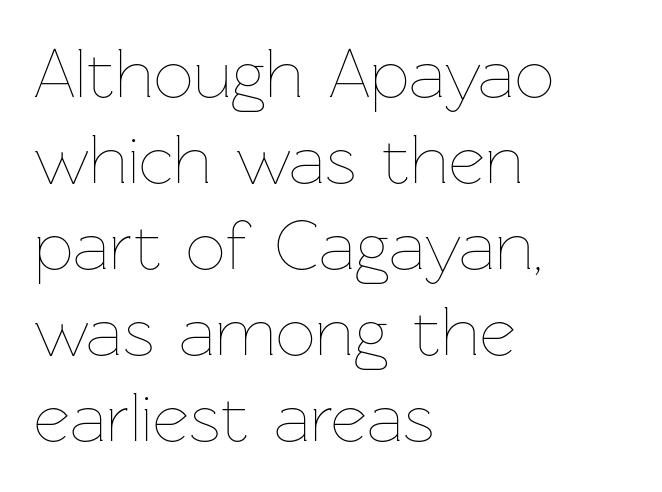
The image shows 70 px thin type, upright; set left-aligned, line spacing 1.23x, normal letter spacing, not underlined; low stroke contrast and a medium x-height.
